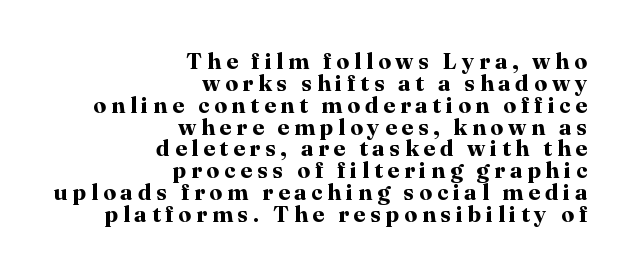
The typography opts for an upright posture over an oblique one. The paragraph shown leans on its right margin. Anything drawn beneath the words? Only blank space. A typesetter would call this heavily tracked-out type.
